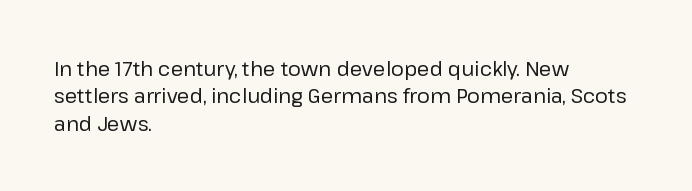
Q: Is the text bold? A: No.
Q: Is the text italic (slanted)? A: No, it is upright.
Q: Is the text underlined? A: No.
Q: How is the paragraph aligned? A: Left-aligned.
Q: Is the spacing between letters normal or unusually wide? A: Normal.
Q: Is the spacing between lines tight, normal or loose? A: Normal.
